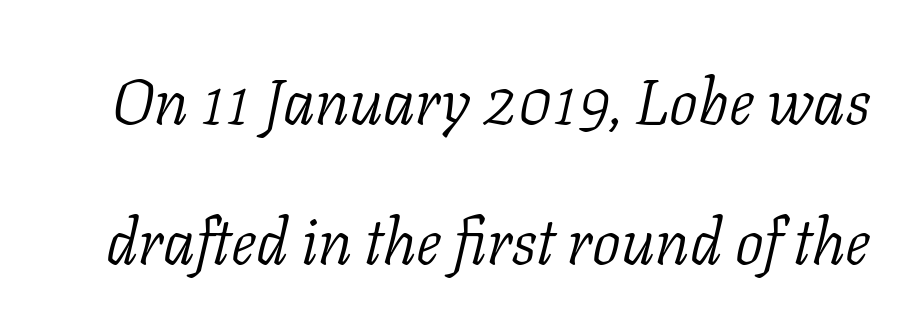
{"serif": "yes", "italic": "yes", "lean": "right", "slant_degrees": 11, "bold": "no", "weight": "light", "width": "normal", "stroke_contrast": "low", "x_height": "medium", "monospaced": "no", "underline": "no", "line_spacing": "loose", "line_spacing_ratio": 2.19, "letter_spacing": "normal", "letter_spacing_em": 0.0, "glyph_px": 64}
